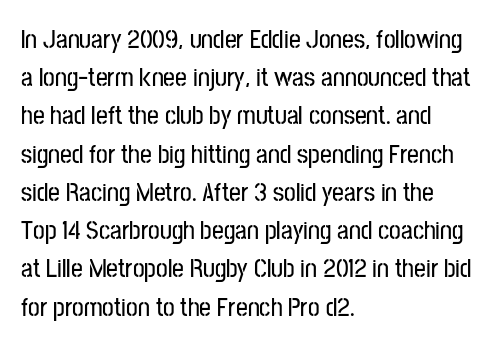
Q: Is the text italic (slanted)? A: No, it is upright.
Q: Is the text underlined? A: No.
Q: How is the paragraph aligned? A: Left-aligned.
Q: Is the spacing between letters normal or unusually wide? A: Normal.
Q: Is the spacing between lines tight, normal or loose? A: Normal.
